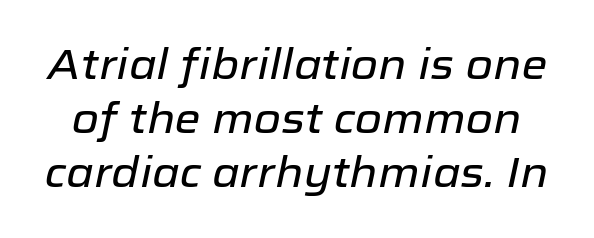
The image shows 42 px text type, italic (leaning right); set normal line spacing (1.29x), normal letter spacing, not underlined; low stroke contrast and a medium x-height.
